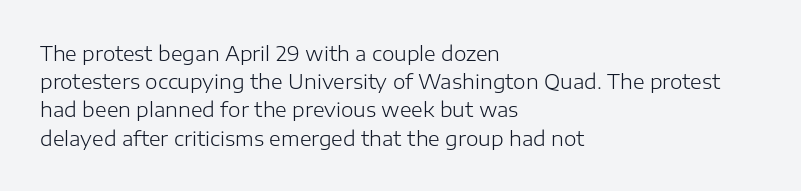
The image shows 20 px text type, upright; set left-aligned, normal line spacing (1.41x), normal letter spacing, not underlined.
